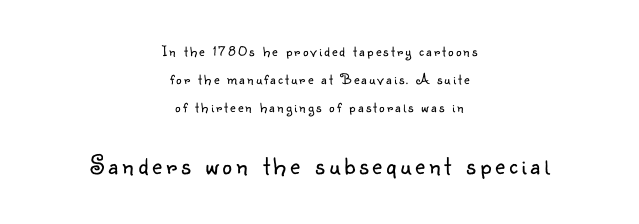
The space beneath each line is pristine and unruled. This layout puts the modest block above and the oversized block below. You can tell it's not italic because the verticals are truly vertical. Each line is balanced around a shared central axis. The letters look calm and open, with moderate or lighter stems.
